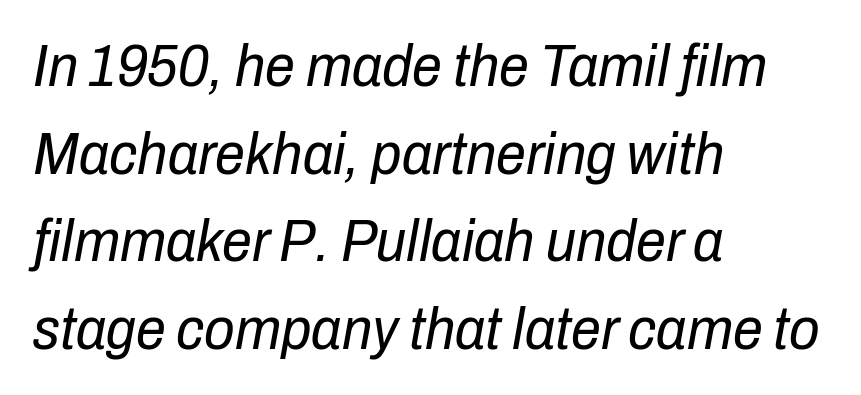
The image shows 60 px regular-weight, condensed type, italic (leaning right); set left-aligned, normal line spacing (1.46x), normal letter spacing, not underlined; low stroke contrast and a medium x-height.
